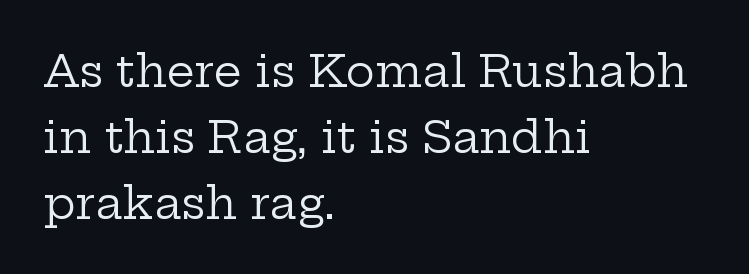
Q: Is the text bold? A: No.
Q: Is the text italic (slanted)? A: No, it is upright.
Q: Is the typeface a serif or a sans-serif typeface? A: Serif.
Q: Is the text underlined? A: No.
Q: How is the paragraph aligned? A: Left-aligned.
Q: Is the spacing between letters normal or unusually wide? A: Normal.
Q: Is the spacing between lines tight, normal or loose? A: Normal.
Q: Width (condensed, normal, or wide)? A: Wide.
Q: Stroke contrast? A: Low.
Q: x-height? A: Medium.
Q: Monospaced? A: No.
